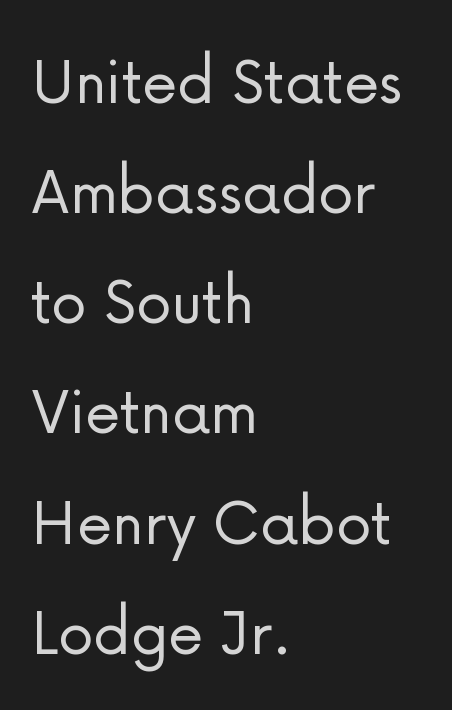
Q: Is the text bold? A: No.
Q: Is the text italic (slanted)? A: No, it is upright.
Q: Is the typeface a serif or a sans-serif typeface? A: Sans-serif.
Q: Is the text underlined? A: No.
Q: How is the paragraph aligned? A: Left-aligned.
Q: Is the spacing between letters normal or unusually wide? A: Normal.
Q: Is the spacing between lines tight, normal or loose? A: Normal.
Q: Width (condensed, normal, or wide)? A: Normal.
Q: Stroke contrast? A: Low.
Q: x-height? A: Medium.
Q: Monospaced? A: No.
